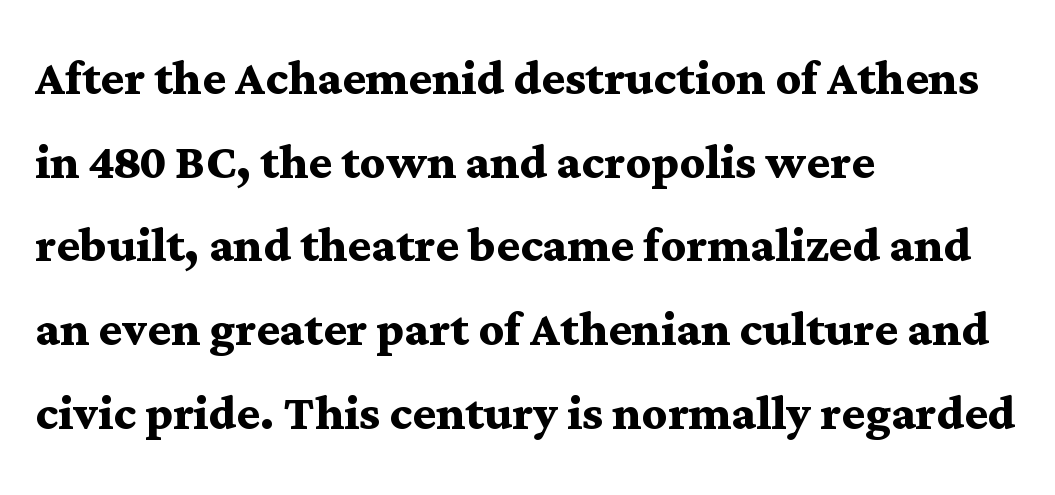
The image shows 62 px semibold, wide serif type, upright; set left-aligned, normal line spacing (1.35x), normal letter spacing, not underlined; medium stroke contrast and a medium x-height.
